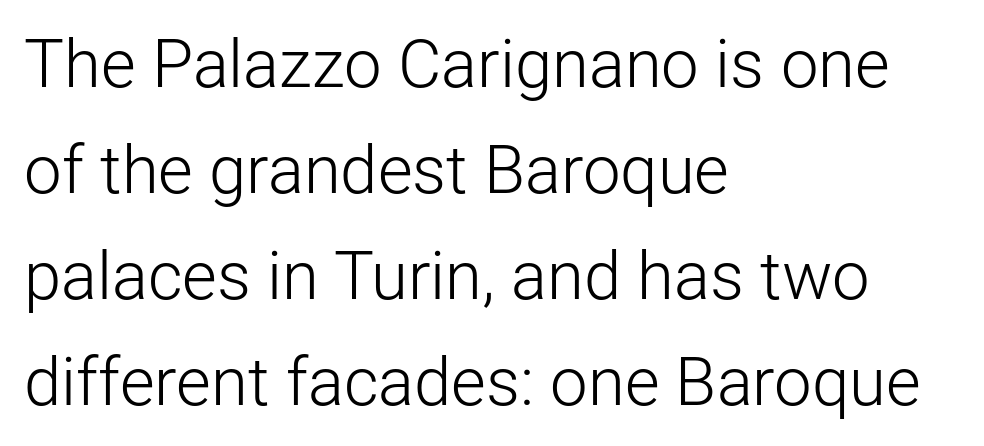
Q: Is the text bold? A: No.
Q: Is the text italic (slanted)? A: No, it is upright.
Q: Is the typeface a serif or a sans-serif typeface? A: Sans-serif.
Q: Is the text underlined? A: No.
Q: How is the paragraph aligned? A: Left-aligned.
Q: Is the spacing between letters normal or unusually wide? A: Normal.
Q: Is the spacing between lines tight, normal or loose? A: Normal.
Q: Width (condensed, normal, or wide)? A: Normal.
Q: Stroke contrast? A: Low.
Q: x-height? A: Medium.
Q: Monospaced? A: No.
